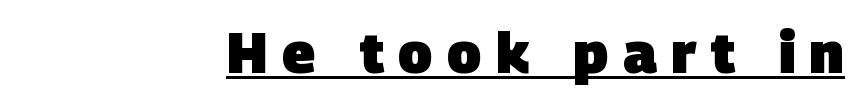
{"serif": "no", "bold": "yes", "weight": "heavy", "width": "normal", "stroke_contrast": "low", "x_height": "large", "monospaced": "no", "underline": "yes", "align": "right", "letter_spacing": "wide", "letter_spacing_em": 0.25, "glyph_px": 57}
